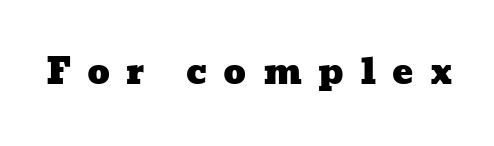
The image shows 35 px wide type; set unusually wide letter spacing (+0.46 em), not underlined; low stroke contrast and a medium x-height.
